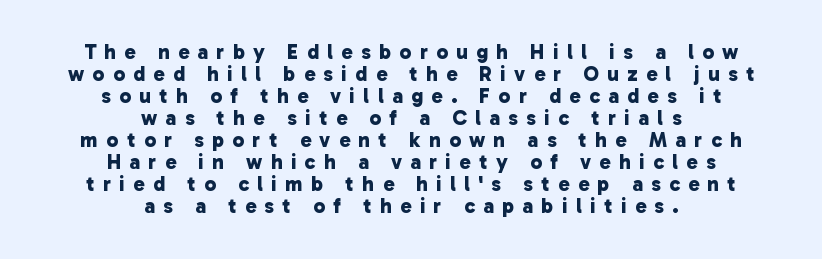
Q: Is the text bold? A: Yes.
Q: Is the text underlined? A: No.
Q: How is the paragraph aligned? A: Centered.
Q: Is the spacing between letters normal or unusually wide? A: Unusually wide.
Q: Is the spacing between lines tight, normal or loose? A: Tight.
